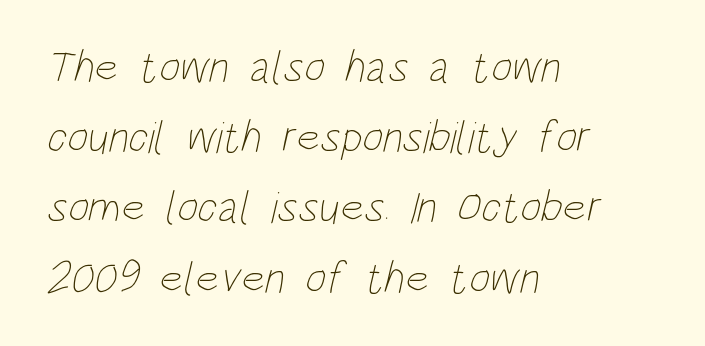
The image shows 45 px thin, condensed type; set left-aligned, normal line spacing (1.56x), normal letter spacing, not underlined; low stroke contrast and a large x-height.
